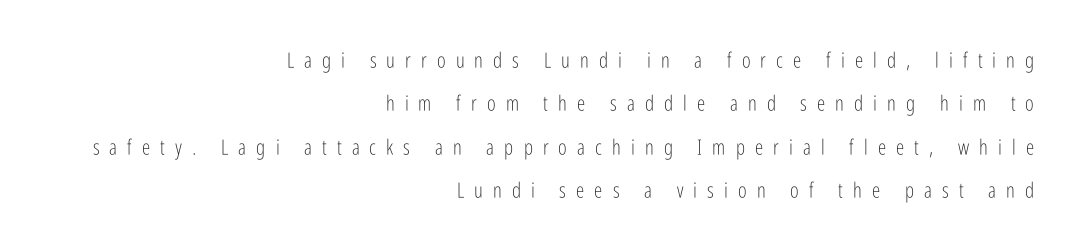
{"italic": "no", "bold": "no", "underline": "no", "align": "right", "line_spacing": "loose", "line_spacing_ratio": 2.06, "letter_spacing": "wide", "letter_spacing_em": 0.48, "glyph_px": 21}
